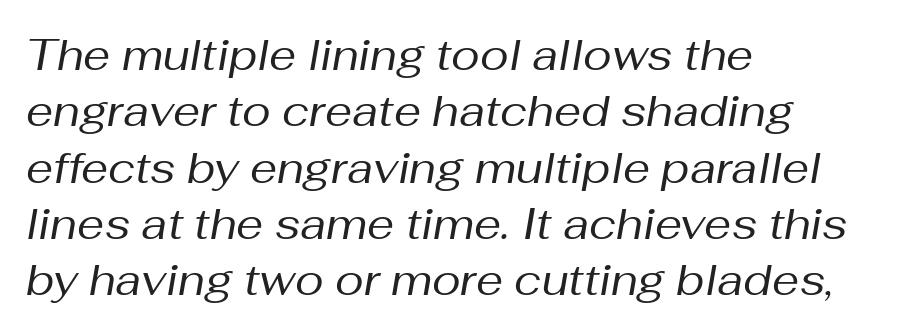
{"italic": "yes", "lean": "right", "slant_degrees": 10, "bold": "no", "weight": "regular", "width": "normal", "stroke_contrast": "medium", "x_height": "medium", "monospaced": "no", "underline": "no", "align": "left", "line_spacing": "normal", "line_spacing_ratio": 1.31, "letter_spacing": "normal", "letter_spacing_em": 0.0, "glyph_px": 43}
